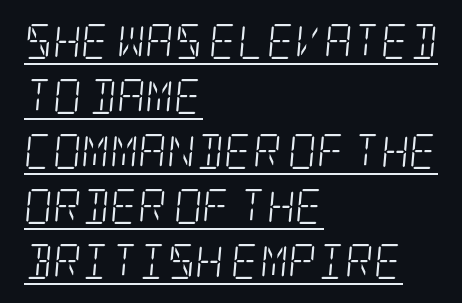
The image shows 35 px light, condensed serif type, italic (leaning right); set left-aligned, normal line spacing (1.57x), normal letter spacing, underlined; low stroke contrast and a large x-height.
